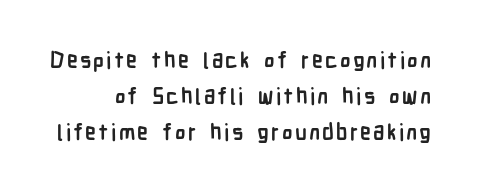
The image shows 22 px bold type, upright; set normal line spacing (1.63x), not underlined.
